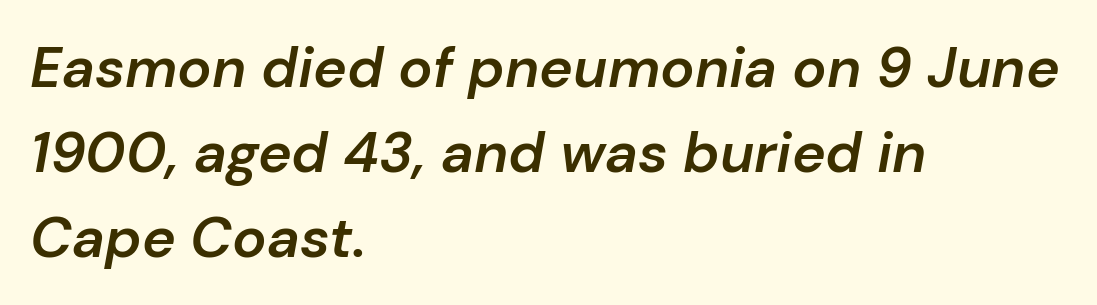
The face used here is rendered with its standard letterfit. The typesetting leans somewhat heavy: a semibold. Proportional: the letters do not fall into vertical columns. Vertical spacing — default. A student would call this left alignment; a typographer would say flush left, rag right.
